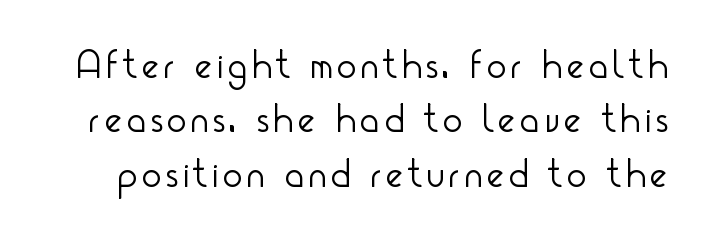
Q: Is the text bold? A: No.
Q: Is the text italic (slanted)? A: No, it is upright.
Q: Is the typeface a serif or a sans-serif typeface? A: Sans-serif.
Q: Is the text underlined? A: No.
Q: Is the spacing between lines tight, normal or loose? A: Normal.
Q: Width (condensed, normal, or wide)? A: Condensed.
Q: Stroke contrast? A: Low.
Q: x-height? A: Small.
Q: Monospaced? A: No.
